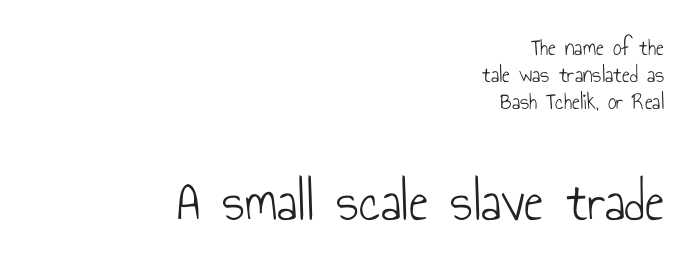
Q: Is the text bold? A: No.
Q: Is the text italic (slanted)? A: No, it is upright.
Q: Is the typeface a serif or a sans-serif typeface? A: Sans-serif.
Q: Is the text underlined? A: No.
Q: How is the paragraph aligned? A: Right-aligned.
Q: Is the spacing between letters normal or unusually wide? A: Normal.
Q: Is the spacing between lines tight, normal or loose? A: Tight.
Q: Which block of text is set in a larger size, the first (top) or the second (bottom)? A: The second (bottom) one.
Q: Width (condensed, normal, or wide)? A: Condensed.
Q: Stroke contrast? A: Low.
Q: x-height? A: Small.
Q: Monospaced? A: No.
